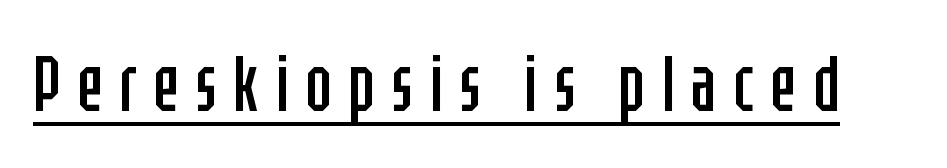
These lines are composed in type without serifs. Looks like regular typesetting: each glyph gets only the width it needs. Does the lettering tilt? It doesn't — this is upright. The tracking jumps out immediately: characters are airy and widely separated. In designer terms, the underline attribute is active on this setting.
